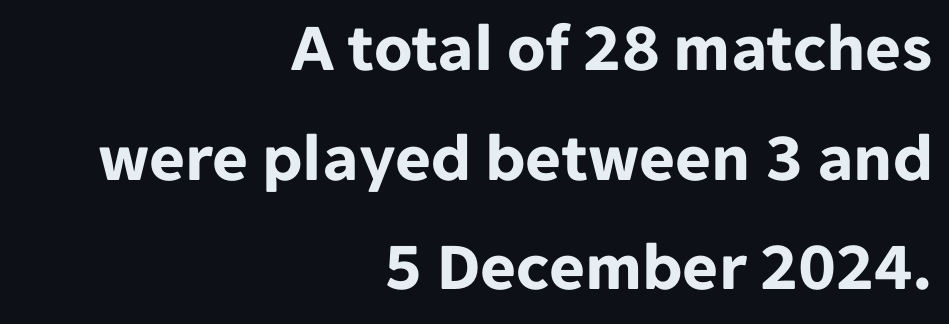
Is the letter spacing exaggerated? No — it looks like the ordinary default. This is sans-serif lettering, the kind often seen on screens and signage. When letters stand straight like this, we call the style roman or upright. Leading: standard. These lines are set flush right with a ragged left edge. These lines carry a lot of weight — the face is fully bold.
